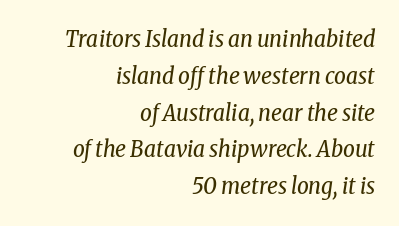
The image shows 23 px text type, italic (leaning right); set right-aligned, normal line spacing (1.6x), normal letter spacing, not underlined.
